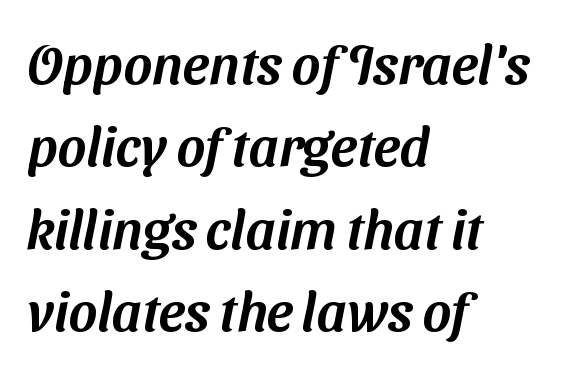
The image shows 55 px sans-serif type; set left-aligned, normal line spacing (1.5x), normal letter spacing, not underlined; medium stroke contrast and a medium x-height.
